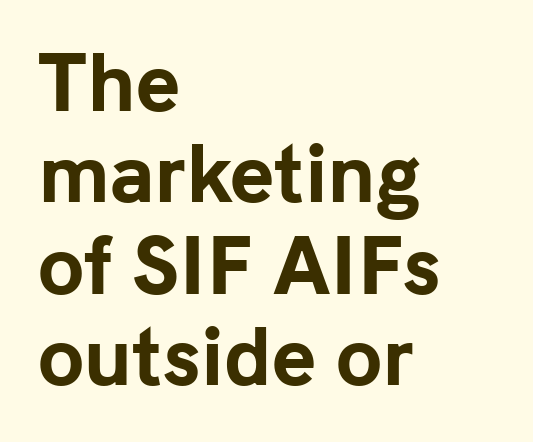
The passage shown is typed in a proportional face where columns would drift. Look at the tracking — it's just the regular setting, nothing added. Posture: upright roman. Observe the absence of serifs on each vertical stroke in this sample.
